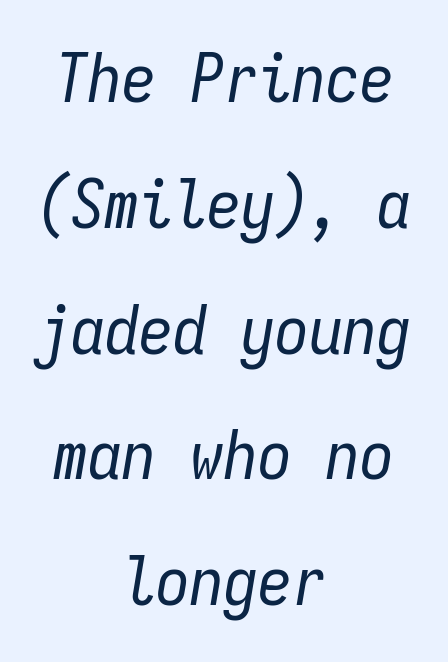
Q: Is the text bold? A: No.
Q: Is the text italic (slanted)? A: Yes, it leans right by about 9 degrees.
Q: Is the text underlined? A: No.
Q: How is the paragraph aligned? A: Centered.
Q: Is the spacing between letters normal or unusually wide? A: Normal.
Q: Width (condensed, normal, or wide)? A: Condensed.
Q: Stroke contrast? A: Low.
Q: x-height? A: Medium.
Q: Monospaced? A: Yes.
